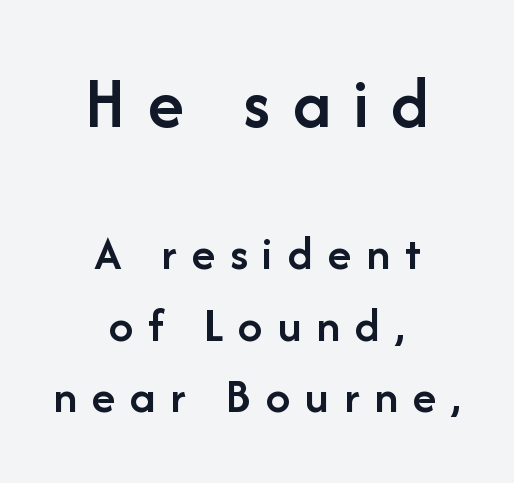
{"serif": "no", "italic": "no", "bold": "semi", "weight": "semibold", "width": "normal", "stroke_contrast": "low", "x_height": "medium", "monospaced": "no", "underline": "no", "align": "center", "line_spacing": "normal", "line_spacing_ratio": 1.46, "letter_spacing": "wide", "letter_spacing_em": 0.3, "larger_block": "first", "size_ratio": 1.51, "glyph_px": 74}
